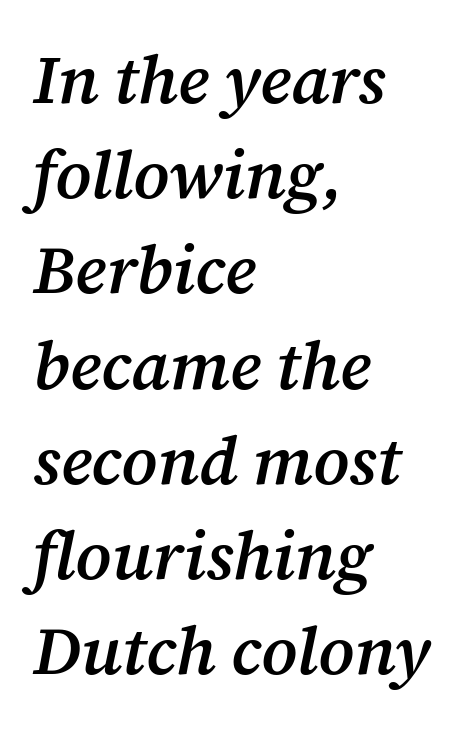
Q: Is the text bold? A: Semi-bold.
Q: Is the text italic (slanted)? A: Yes, it leans right by about 12 degrees.
Q: Is the typeface a serif or a sans-serif typeface? A: Serif.
Q: Is the text underlined? A: No.
Q: How is the paragraph aligned? A: Left-aligned.
Q: Is the spacing between letters normal or unusually wide? A: Normal.
Q: Is the spacing between lines tight, normal or loose? A: Normal.
Q: Width (condensed, normal, or wide)? A: Normal.
Q: Stroke contrast? A: Medium.
Q: x-height? A: Medium.
Q: Monospaced? A: No.
